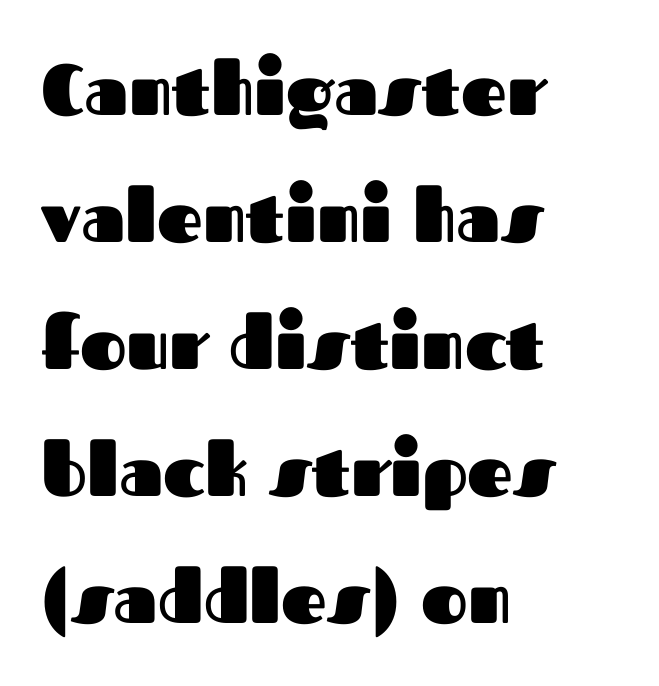
Q: Is the text bold? A: Yes.
Q: Is the text italic (slanted)? A: No, it is upright.
Q: Is the typeface a serif or a sans-serif typeface? A: Sans-serif.
Q: Is the text underlined? A: No.
Q: How is the paragraph aligned? A: Left-aligned.
Q: Is the spacing between letters normal or unusually wide? A: Normal.
Q: Width (condensed, normal, or wide)? A: Normal.
Q: Stroke contrast? A: Medium.
Q: x-height? A: Medium.
Q: Monospaced? A: No.
